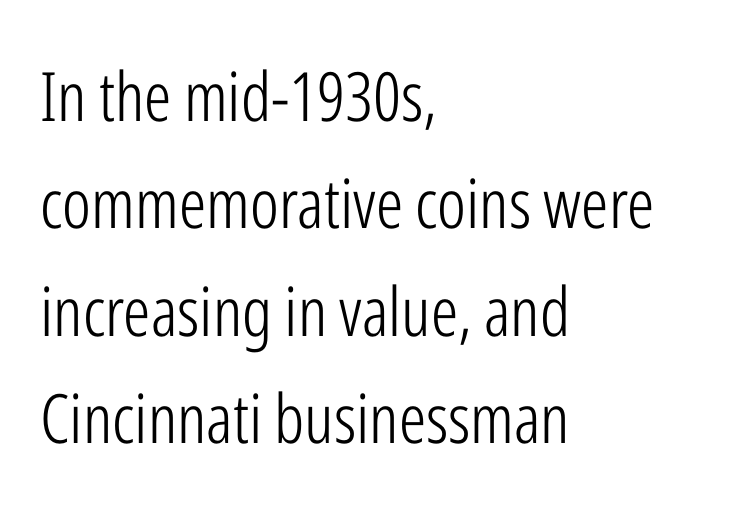
The image shows 68 px light, condensed sans-serif type, upright; set left-aligned, normal line spacing (1.58x), normal letter spacing, not underlined; low stroke contrast and a medium x-height.
